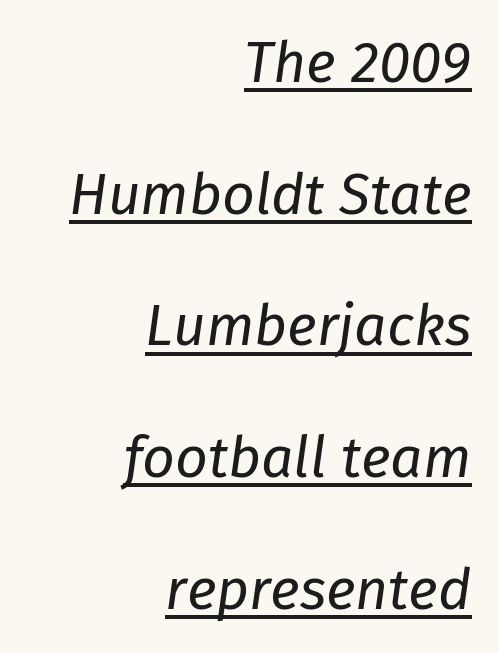
Q: Is the text bold? A: No.
Q: Is the text italic (slanted)? A: Yes, it leans right by about 8 degrees.
Q: Is the text underlined? A: Yes.
Q: How is the paragraph aligned? A: Right-aligned.
Q: Is the spacing between letters normal or unusually wide? A: Normal.
Q: Is the spacing between lines tight, normal or loose? A: Loose.
Q: Width (condensed, normal, or wide)? A: Normal.
Q: Stroke contrast? A: Low.
Q: x-height? A: Medium.
Q: Monospaced? A: No.
